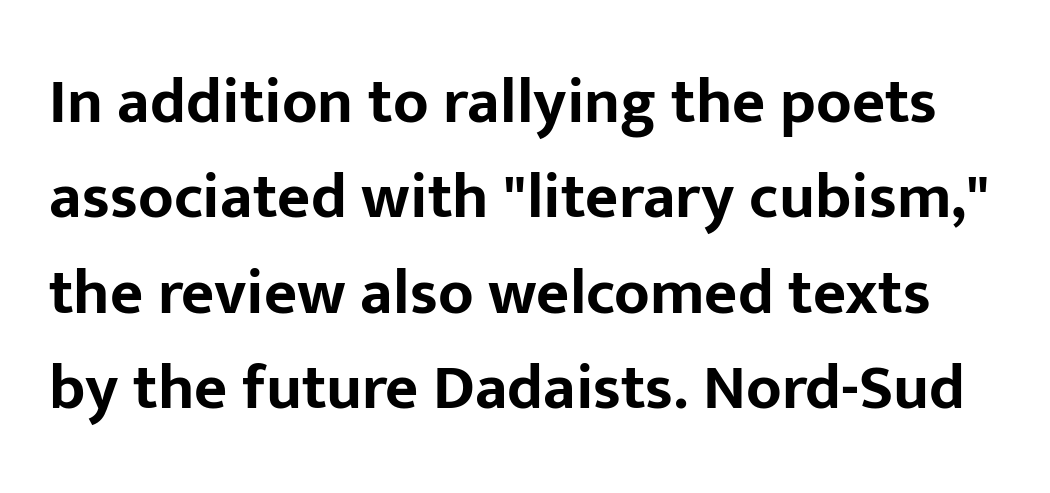
This sample has the flowing, uneven cadence of proportional lettering. How would I describe the line gaps? Plain and ordinary. The type is set solid horizontally, with unmodified tracking. This sample uses an upright cut, with every glyph sitting square on the baseline. The zone under the glyphs is completely vacant. Typographically, this falls in the sans-serif category.
